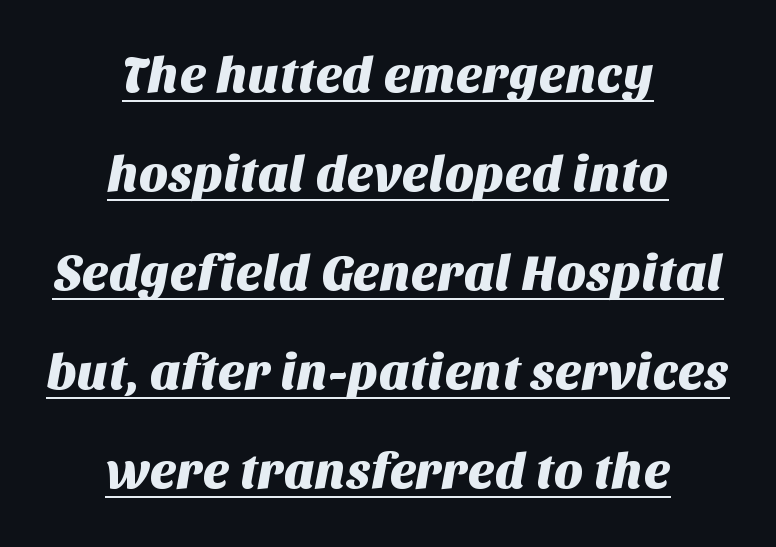
The image shows 50 px sans-serif type; set centered, loose line spacing (1.98x), normal letter spacing, underlined; medium stroke contrast and a large x-height.
